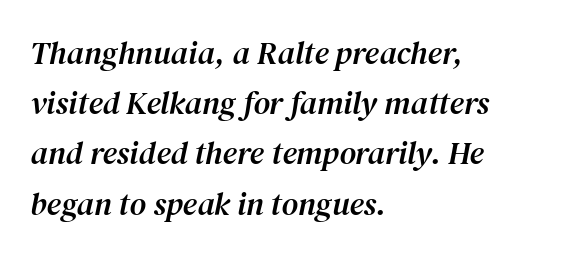
The image shows 32 px serif type, italic (leaning right); set left-aligned, normal line spacing (1.57x), normal letter spacing, not underlined; medium stroke contrast and a medium x-height.
